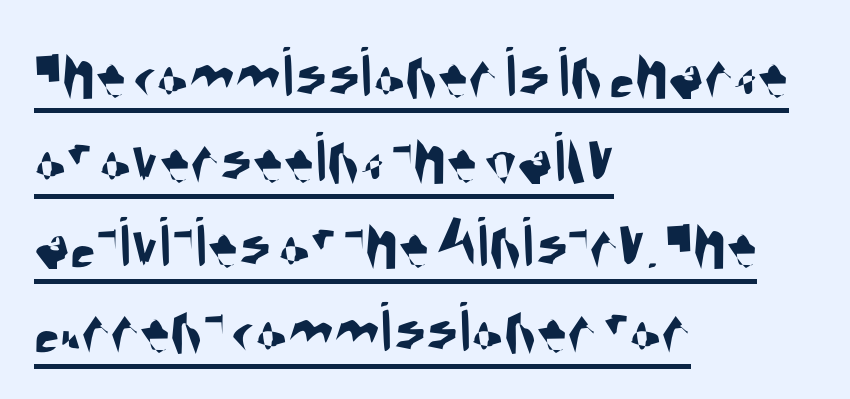
Q: Is the typeface a serif or a sans-serif typeface? A: Sans-serif.
Q: Is the text underlined? A: Yes.
Q: How is the paragraph aligned? A: Left-aligned.
Q: Is the spacing between letters normal or unusually wide? A: Normal.
Q: Is the spacing between lines tight, normal or loose? A: Tight.
Q: Width (condensed, normal, or wide)? A: Condensed.
Q: Stroke contrast? A: Medium.
Q: x-height? A: Large.
Q: Monospaced? A: No.
